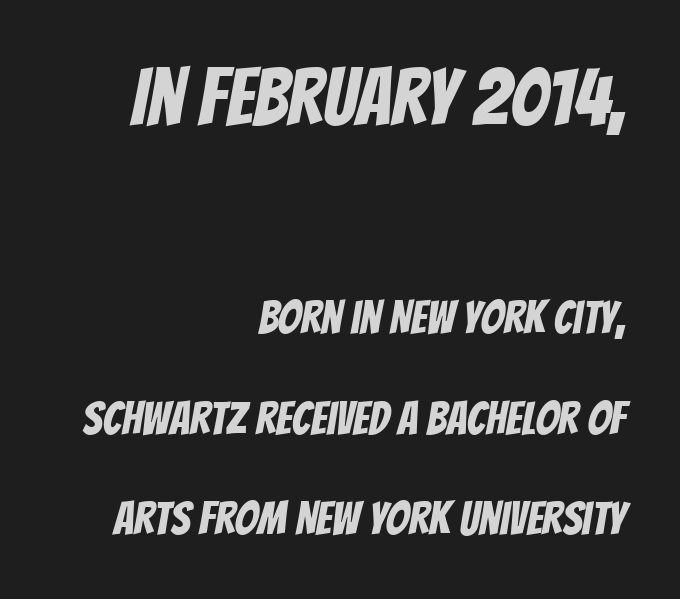
The image shows 80 px condensed sans-serif type; set right-aligned, loose line spacing (2.18x), normal letter spacing, not underlined; the first (top) block is 1.74x larger; low stroke contrast and a large x-height.
